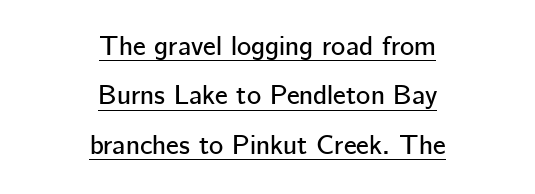
Q: Is the text italic (slanted)? A: No, it is upright.
Q: Is the text underlined? A: Yes.
Q: How is the paragraph aligned? A: Centered.
Q: Is the spacing between letters normal or unusually wide? A: Normal.
